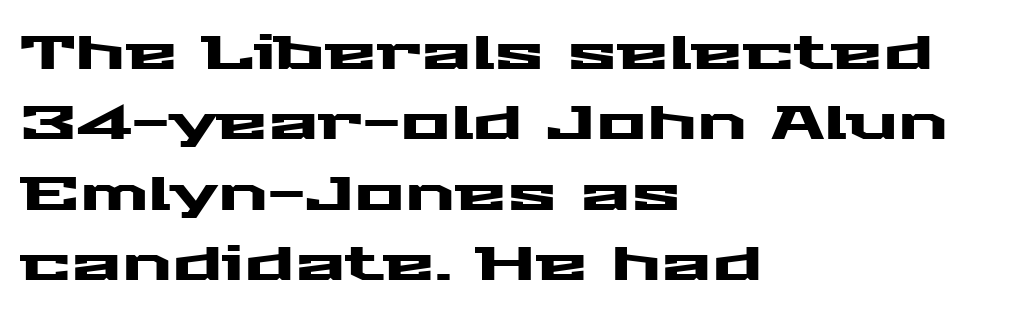
The ragged edge is on the right, which tells us the setting is flush left. If you measured baseline to baseline, you'd find a middling distance. Is there any slant? The stems are plumb. The rendering keeps characters at their native spacing. You could not count columns in this text — the font is proportionally spaced.
